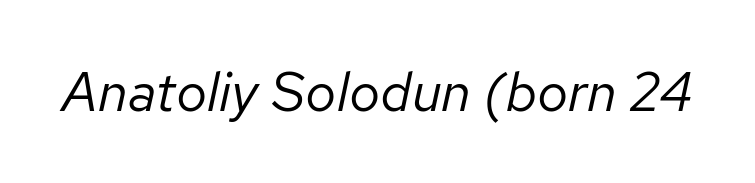
Q: Is the text bold? A: No.
Q: Is the text italic (slanted)? A: Yes, it leans right by about 12 degrees.
Q: Is the text underlined? A: No.
Q: Is the spacing between letters normal or unusually wide? A: Normal.
Q: Width (condensed, normal, or wide)? A: Normal.
Q: Stroke contrast? A: Low.
Q: x-height? A: Medium.
Q: Monospaced? A: No.
